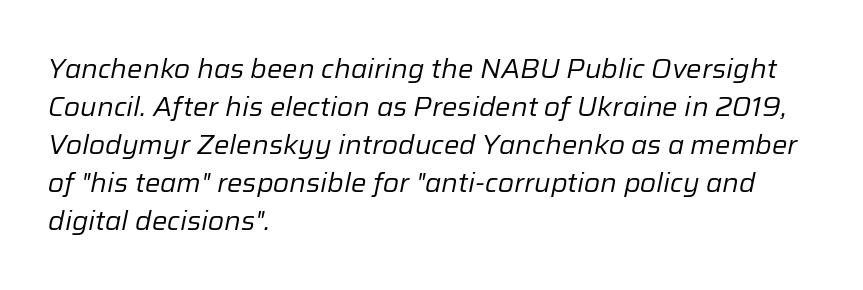
The area under the type is left untouched. The setting favours the left margin, as ordinary paragraphs usually do. Unbolded letterforms with no extra heft. The leading is moderate, giving the passage an even texture.
